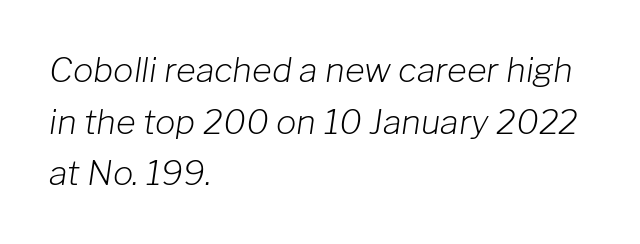
The image shows 34 px light type, italic (leaning right); set left-aligned, normal line spacing (1.52x), normal letter spacing, not underlined; low stroke contrast and a medium x-height.
